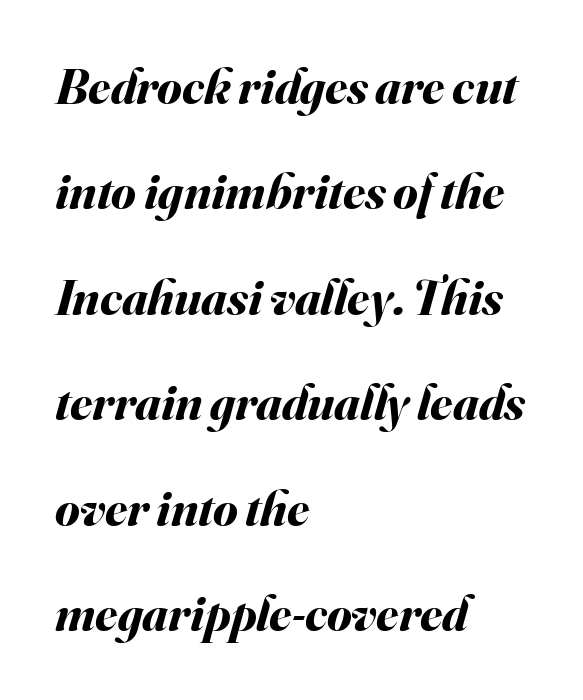
Q: Is the text bold? A: Yes.
Q: Is the text italic (slanted)? A: Yes, it leans right by about 16 degrees.
Q: Is the text underlined? A: No.
Q: How is the paragraph aligned? A: Left-aligned.
Q: Is the spacing between letters normal or unusually wide? A: Normal.
Q: Is the spacing between lines tight, normal or loose? A: Loose.
Q: Width (condensed, normal, or wide)? A: Normal.
Q: Stroke contrast? A: Medium.
Q: x-height? A: Small.
Q: Monospaced? A: No.
